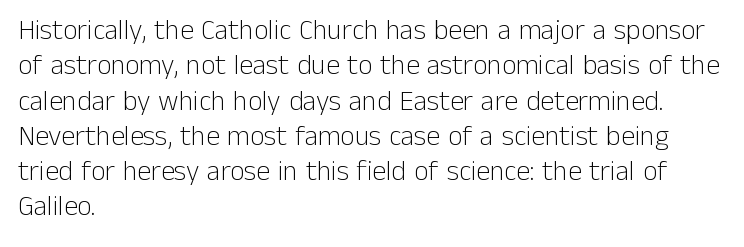
Spacing between characters is what you'd get straight out of the box. This block has exactly the height ordinary leading produces. The letterforms sit at book weight or below. Posture: upright roman. The rendering uses natural spacing where letterforms have individual widths. Quick note: underline off.
